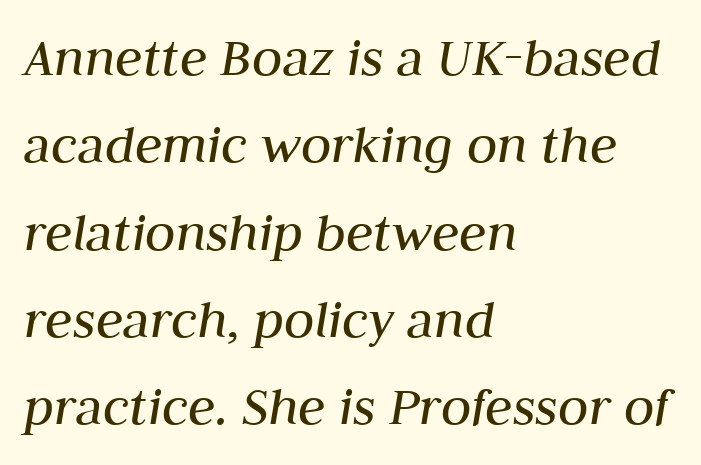
The image shows 56 px regular-weight type, italic (leaning right); set left-aligned, normal line spacing (1.56x), normal letter spacing, not underlined; medium stroke contrast and a medium x-height.
